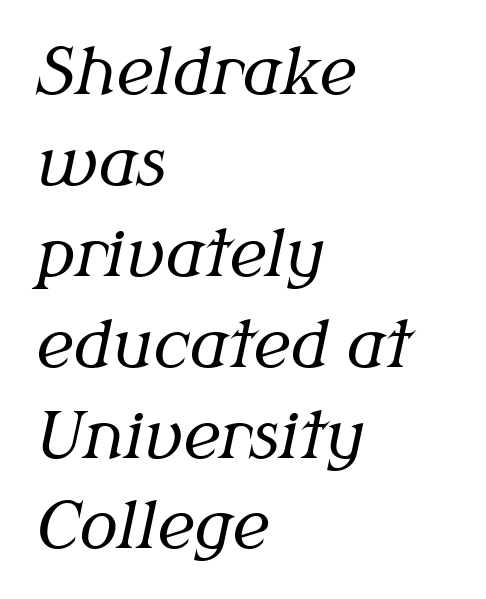
{"serif": "yes", "italic": "yes", "lean": "right", "slant_degrees": 12, "bold": "no", "weight": "regular", "width": "normal", "stroke_contrast": "medium", "x_height": "medium", "monospaced": "no", "underline": "no", "align": "left", "line_spacing": "normal", "line_spacing_ratio": 1.42, "letter_spacing": "normal", "letter_spacing_em": 0.0, "glyph_px": 64}
